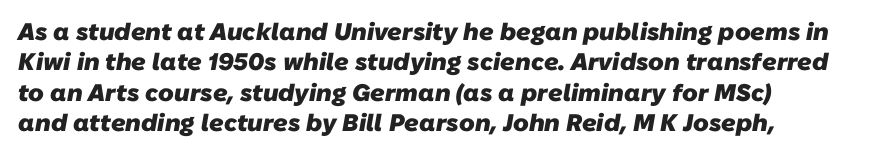
Quick note: interline space is typical. Chunky letters — that's bold for sure. The area under the type is left untouched. Between one letter and the next there's only the usual sliver of space.
